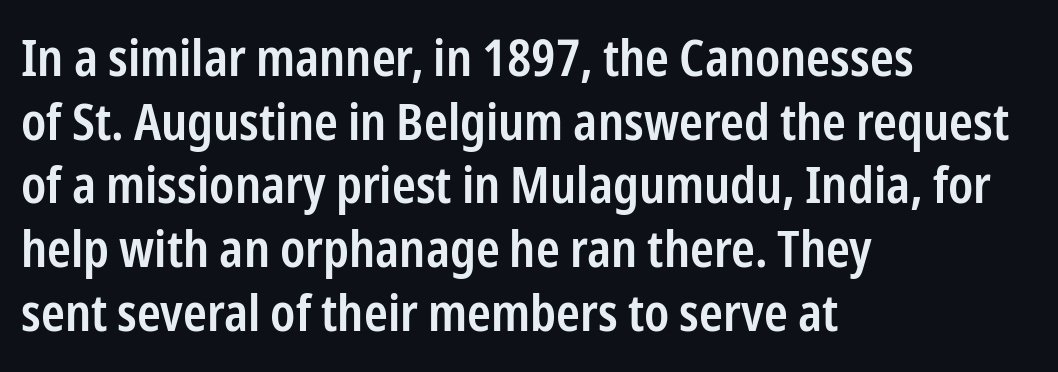
The image shows 51 px semibold, condensed sans-serif type, upright; set left-aligned, normal line spacing (1.25x), normal letter spacing, not underlined; low stroke contrast and a medium x-height.
